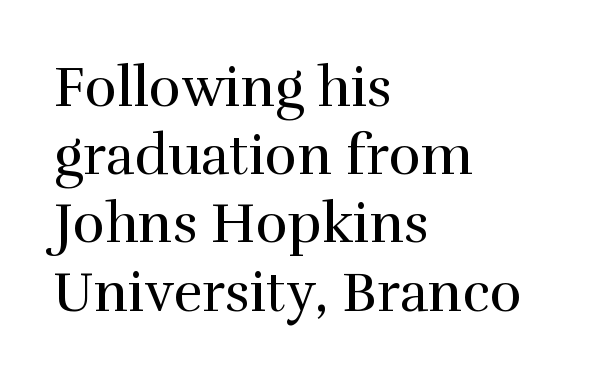
{"serif": "yes", "italic": "no", "bold": "no", "weight": "regular", "width": "normal", "stroke_contrast": "high", "x_height": "medium", "monospaced": "no", "underline": "no", "align": "left", "line_spacing_ratio": 1.24, "letter_spacing": "normal", "letter_spacing_em": 0.0, "glyph_px": 55}
